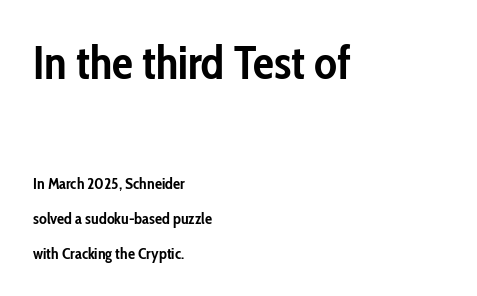
The image shows 47 px semibold, condensed sans-serif type, upright; set left-aligned, loose line spacing (2.18x), normal letter spacing, not underlined; the first (top) block is 2.94x larger; low stroke contrast and a medium x-height.
